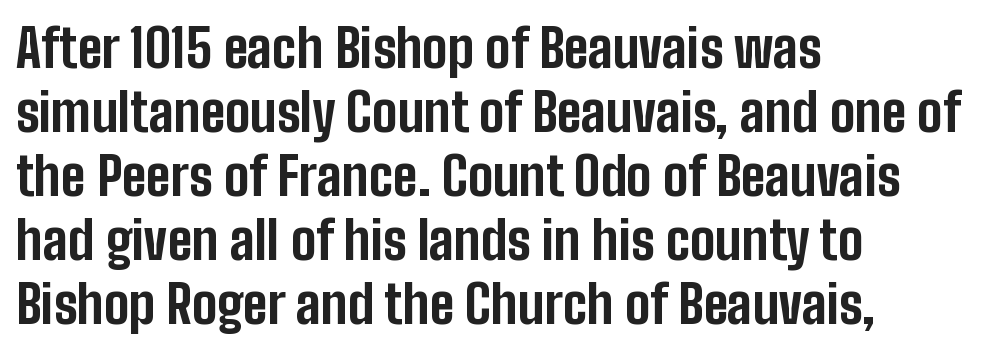
{"serif": "no", "italic": "no", "bold": "yes", "weight": "bold", "width": "condensed", "stroke_contrast": "low", "x_height": "medium", "monospaced": "no", "underline": "no", "align": "left", "line_spacing_ratio": 1.23, "letter_spacing": "normal", "letter_spacing_em": 0.0, "glyph_px": 52}
